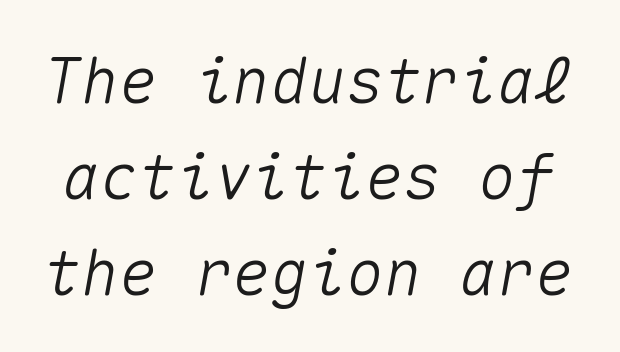
Q: Is the text italic (slanted)? A: Yes, it leans right by about 10 degrees.
Q: Is the text underlined? A: No.
Q: Is the spacing between letters normal or unusually wide? A: Normal.
Q: Is the spacing between lines tight, normal or loose? A: Normal.
Q: Width (condensed, normal, or wide)? A: Normal.
Q: Stroke contrast? A: Medium.
Q: x-height? A: Medium.
Q: Monospaced? A: Yes.
